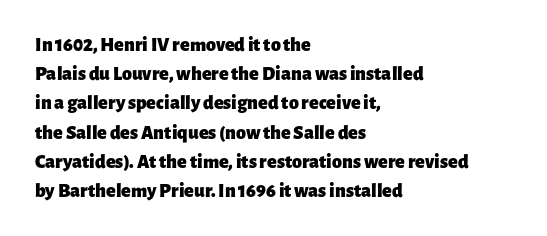
The glyphs are unaccompanied by any horizontal stroke below them. Line spacing here is normal. It's the straight-up-and-down kind of type. A dark, heavy texture on the line: the type is bold. The text block is weighted toward the left margin, trailing off unevenly rightward. Characters follow at the spacing the type designer built in.
